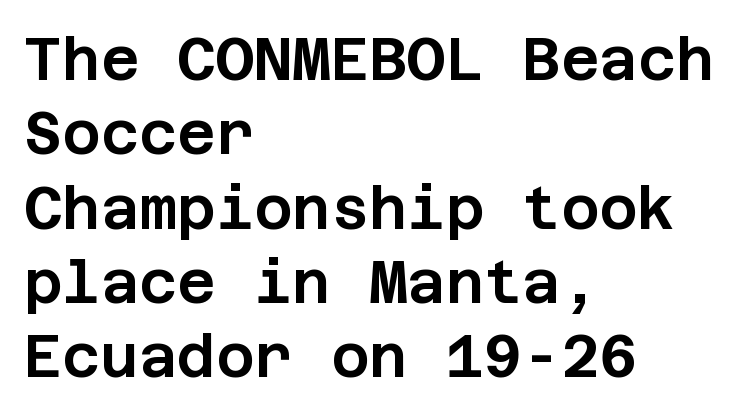
The image shows 59 px sans-serif type, upright; set left-aligned, normal line spacing (1.26x), normal letter spacing, not underlined; low stroke contrast and a large x-height.
